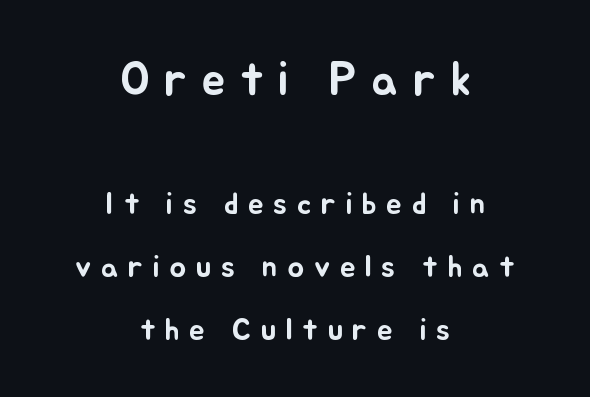
Q: Is the text italic (slanted)? A: No, it is upright.
Q: Is the text underlined? A: No.
Q: How is the paragraph aligned? A: Centered.
Q: Is the spacing between letters normal or unusually wide? A: Unusually wide.
Q: Is the spacing between lines tight, normal or loose? A: Loose.
Q: Which block of text is set in a larger size, the first (top) or the second (bottom)? A: The first (top) one.
Q: Width (condensed, normal, or wide)? A: Normal.
Q: Stroke contrast? A: Low.
Q: x-height? A: Small.
Q: Monospaced? A: No.
